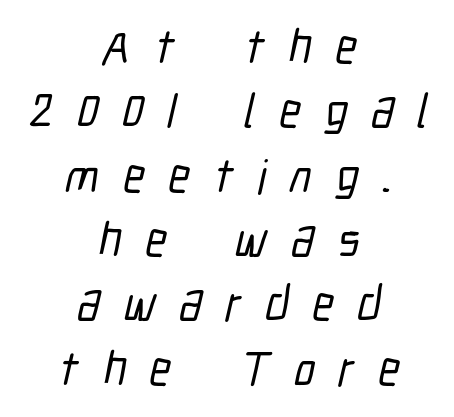
Q: Is the typeface a serif or a sans-serif typeface? A: Sans-serif.
Q: Is the text underlined? A: No.
Q: How is the paragraph aligned? A: Centered.
Q: Is the spacing between letters normal or unusually wide? A: Unusually wide.
Q: Is the spacing between lines tight, normal or loose? A: Normal.
Q: Width (condensed, normal, or wide)? A: Condensed.
Q: Stroke contrast? A: Low.
Q: x-height? A: Medium.
Q: Monospaced? A: No.
